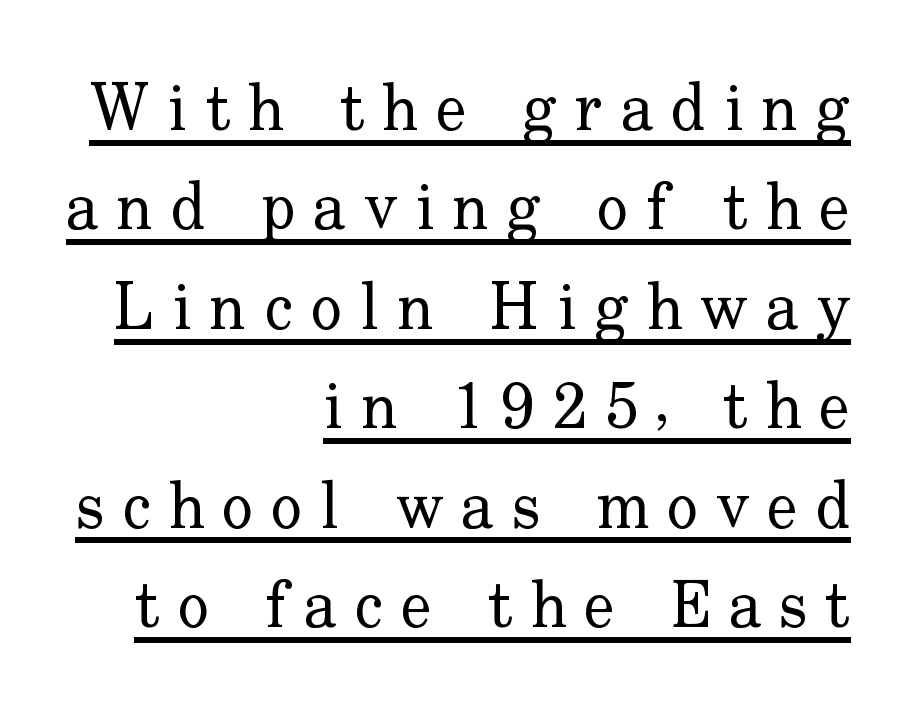
The weight would be labelled regular, book, light, or lighter still. Posture: vertical. Here the designer chose a conventional face with non-uniform glyph widths. Summary of vertical rhythm: regular, with standard interline spacing. This rendering widens character spacing well past its baseline value. The compositor pushed each line to the right boundary.
